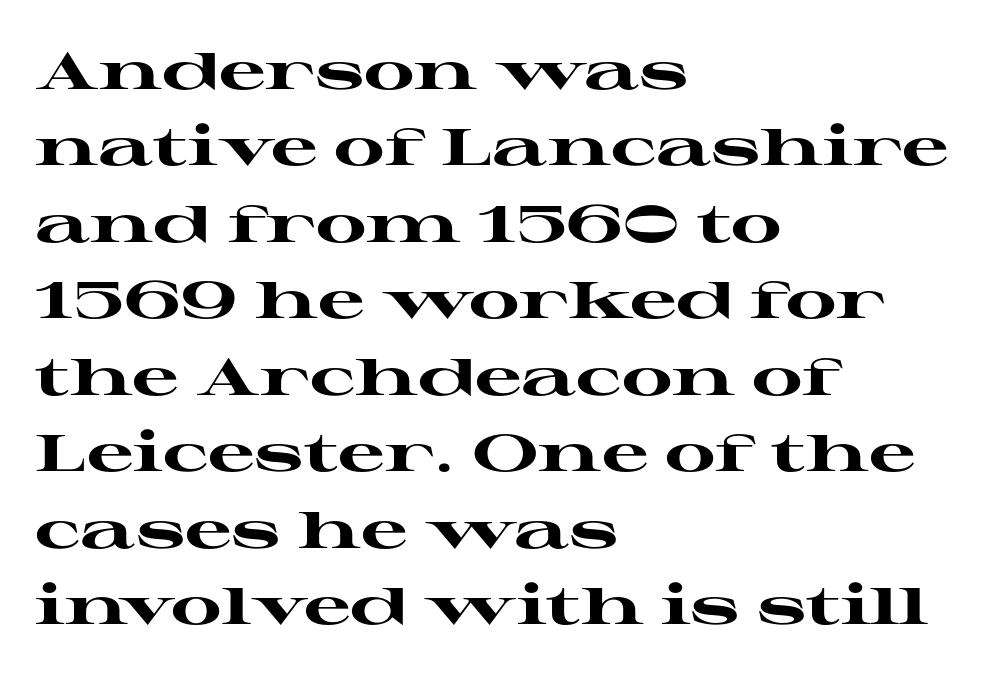
A normal amount of white space separates one row of letters from the next. This is the regular roman posture of the typeface. Varying glyph widths throughout — classic text-font behaviour. Descenders hang freely into open space.
